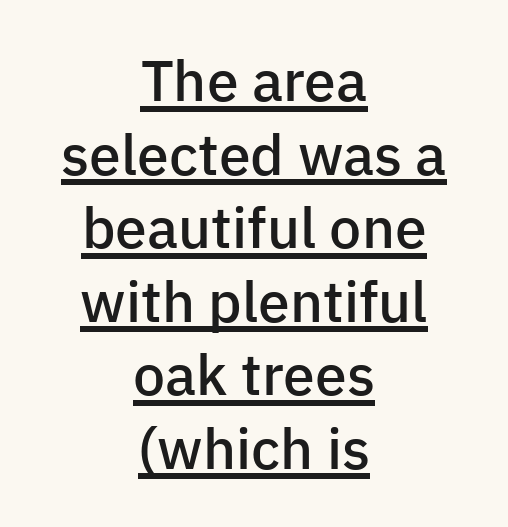
{"serif": "no", "italic": "no", "bold": "semi", "weight": "semibold", "width": "normal", "stroke_contrast": "low", "x_height": "medium", "monospaced": "no", "underline": "yes", "align": "center", "line_spacing": "normal", "line_spacing_ratio": 1.29, "letter_spacing": "normal", "letter_spacing_em": 0.0, "glyph_px": 57}
